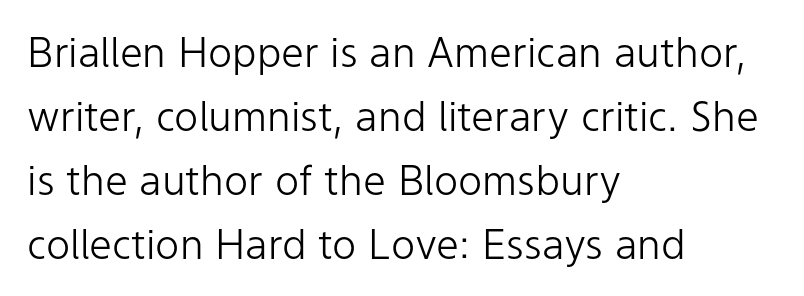
Q: Is the text bold? A: No.
Q: Is the text italic (slanted)? A: No, it is upright.
Q: Is the typeface a serif or a sans-serif typeface? A: Sans-serif.
Q: Is the text underlined? A: No.
Q: How is the paragraph aligned? A: Left-aligned.
Q: Is the spacing between letters normal or unusually wide? A: Normal.
Q: Is the spacing between lines tight, normal or loose? A: Normal.
Q: Width (condensed, normal, or wide)? A: Normal.
Q: Stroke contrast? A: Low.
Q: x-height? A: Medium.
Q: Monospaced? A: No.
